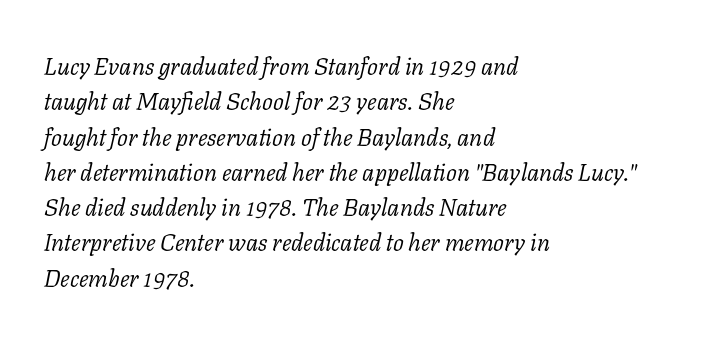
Q: Is the text bold? A: No.
Q: Is the text italic (slanted)? A: Yes, it leans right by about 11 degrees.
Q: Is the text underlined? A: No.
Q: How is the paragraph aligned? A: Left-aligned.
Q: Is the spacing between letters normal or unusually wide? A: Normal.
Q: Is the spacing between lines tight, normal or loose? A: Normal.
